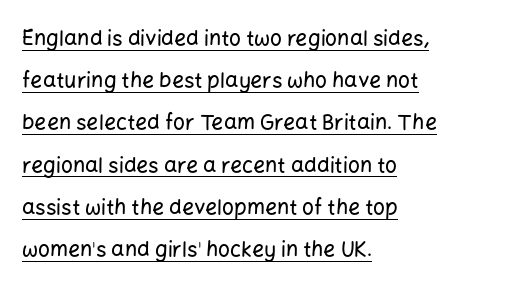
Q: Is the text italic (slanted)? A: No, it is upright.
Q: Is the text underlined? A: Yes.
Q: How is the paragraph aligned? A: Left-aligned.
Q: Is the spacing between letters normal or unusually wide? A: Normal.
Q: Is the spacing between lines tight, normal or loose? A: Loose.
